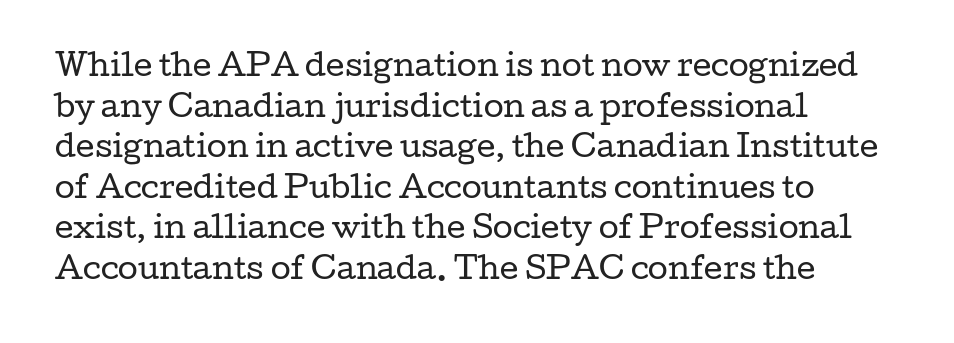
The image shows 29 px regular-weight, wide serif type, upright; set left-aligned, normal line spacing (1.4x), normal letter spacing, not underlined; low stroke contrast and a medium x-height.
